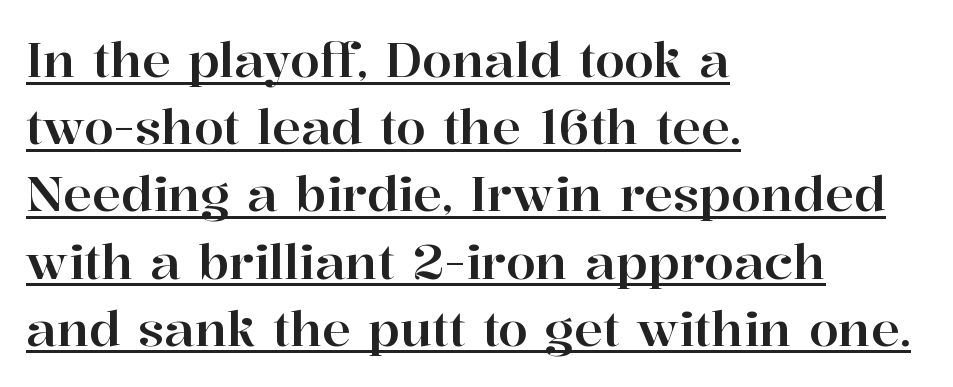
The lettering holds an erect, upright posture throughout. Does extra space separate the letters? No, they use regular spacing. The face used here appears with an underline applied. I'd call this a serif setting — the letters wear small feet.
